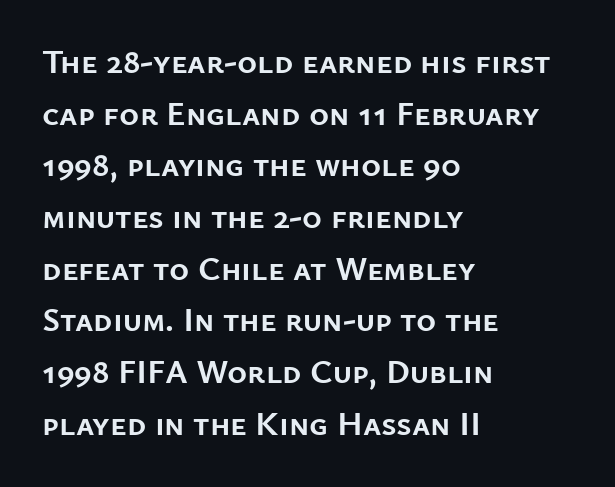
The image shows 34 px semibold sans-serif type, upright; set left-aligned, normal line spacing (1.52x), normal letter spacing, not underlined; low stroke contrast and a medium x-height.
